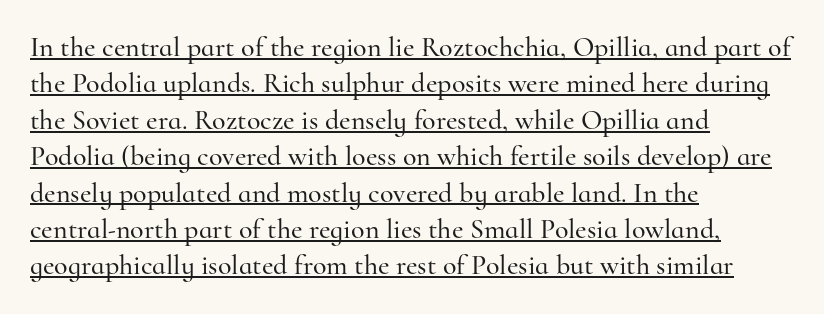
The image shows 28 px serif type, upright; set left-aligned, normal line spacing (1.3x), normal letter spacing, underlined; high stroke contrast and a small x-height.
